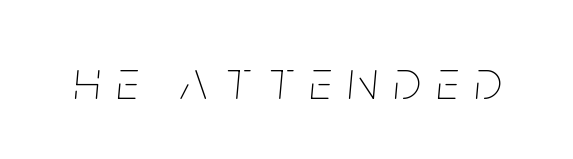
Q: Is the text bold? A: No.
Q: Is the text italic (slanted)? A: Yes, it leans right by about 5 degrees.
Q: Is the text underlined? A: No.
Q: Is the spacing between letters normal or unusually wide? A: Unusually wide.
Q: Width (condensed, normal, or wide)? A: Condensed.
Q: Stroke contrast? A: Low.
Q: x-height? A: Large.
Q: Monospaced? A: No.
